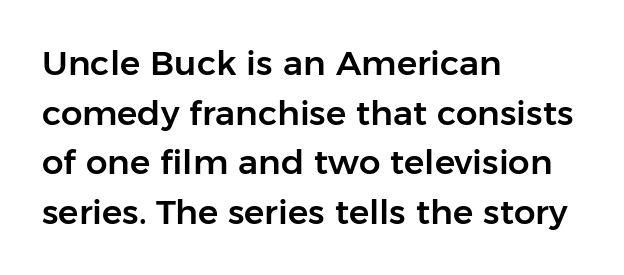
{"serif": "no", "italic": "no", "width": "normal", "stroke_contrast": "low", "x_height": "medium", "monospaced": "no", "underline": "no", "align": "left", "line_spacing": "normal", "line_spacing_ratio": 1.46, "letter_spacing": "normal", "letter_spacing_em": 0.0, "glyph_px": 34}
